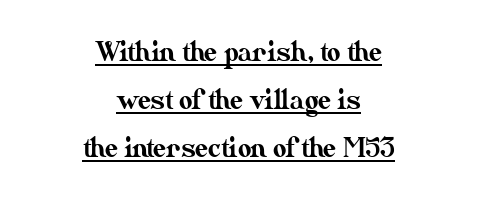
Q: Is the text italic (slanted)? A: No, it is upright.
Q: Is the text underlined? A: Yes.
Q: How is the paragraph aligned? A: Centered.
Q: Is the spacing between letters normal or unusually wide? A: Normal.
